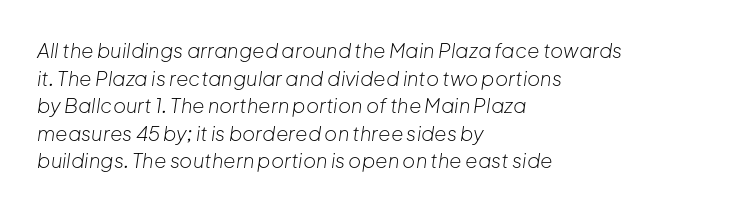
{"italic": "yes", "lean": "right", "slant_degrees": 8, "bold": "no", "underline": "no", "align": "left", "line_spacing": "normal", "line_spacing_ratio": 1.38, "letter_spacing": "normal", "letter_spacing_em": 0.0, "glyph_px": 20}
